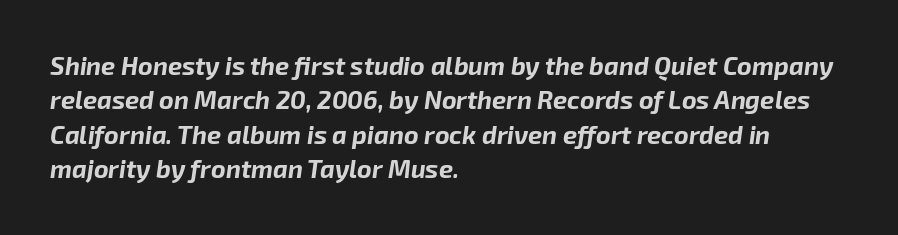
The image shows 25 px bold type, italic (leaning right); set left-aligned, normal line spacing (1.38x), normal letter spacing, not underlined.
